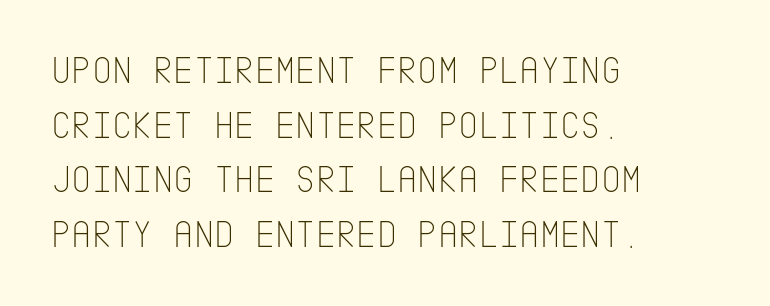
Upright lettering throughout. Each line starts at the same left margin while the right side varies. Glyph-to-glyph distance matches everyday printed text. A normal amount of white space separates one row of letters from the next. Unlike a traditional serif, this face leaves its strokes unadorned. Letters have the restrained weight of plain body copy at most.
